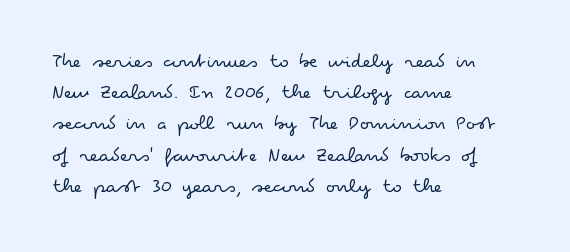
Q: Is the text bold? A: No.
Q: Is the text italic (slanted)? A: No, it is upright.
Q: Is the text underlined? A: No.
Q: How is the paragraph aligned? A: Left-aligned.
Q: Is the spacing between letters normal or unusually wide? A: Normal.
Q: Is the spacing between lines tight, normal or loose? A: Normal.
